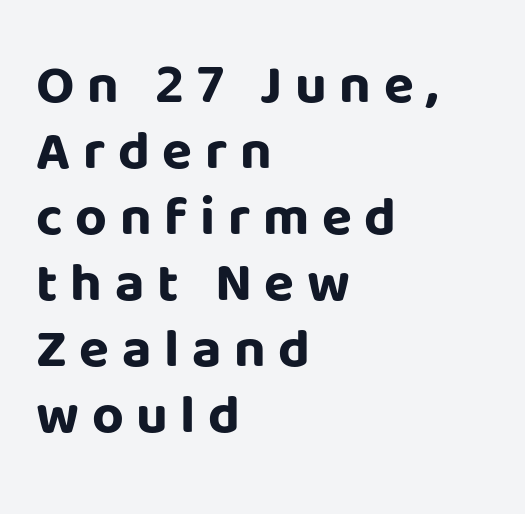
{"serif": "no", "italic": "no", "bold": "yes", "weight": "bold", "width": "normal", "stroke_contrast": "low", "x_height": "large", "monospaced": "no", "underline": "no", "align": "left", "line_spacing_ratio": 1.2, "letter_spacing": "wide", "letter_spacing_em": 0.23, "glyph_px": 55}
